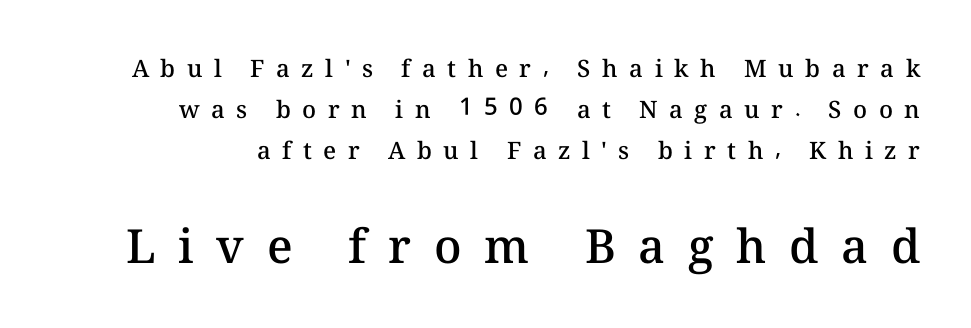
Q: Is the text bold? A: Semi-bold.
Q: Is the text italic (slanted)? A: No, it is upright.
Q: Is the text underlined? A: No.
Q: Is the spacing between letters normal or unusually wide? A: Unusually wide.
Q: Which block of text is set in a larger size, the first (top) or the second (bottom)? A: The second (bottom) one.
Q: Width (condensed, normal, or wide)? A: Normal.
Q: Stroke contrast? A: Medium.
Q: x-height? A: Medium.
Q: Monospaced? A: No.
